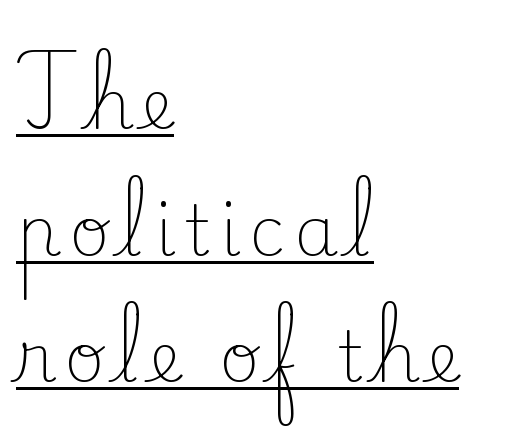
The image shows 70 px light serif type, upright; set left-aligned, line spacing 1.81x, underlined; low stroke contrast and a small x-height.
